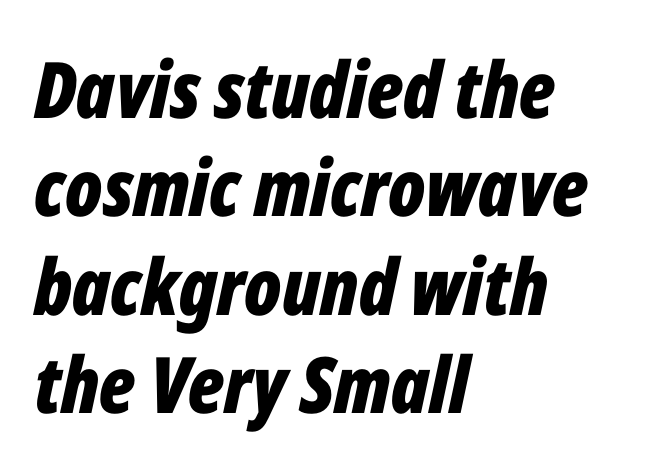
The image shows 78 px bold, condensed type, italic (leaning right); set left-aligned, normal line spacing (1.26x), normal letter spacing, not underlined; low stroke contrast and a medium x-height.
